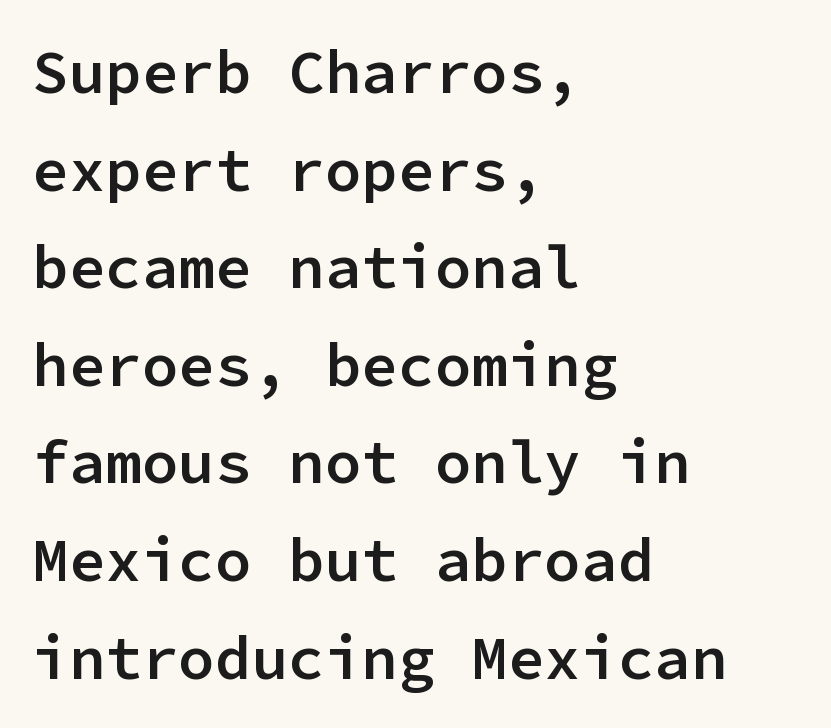
{"serif": "no", "italic": "no", "bold": "semi", "weight": "semibold", "width": "normal", "stroke_contrast": "low", "x_height": "medium", "monospaced": "yes", "underline": "no", "align": "left", "line_spacing": "normal", "line_spacing_ratio": 1.6, "letter_spacing": "normal", "letter_spacing_em": 0.0, "glyph_px": 61}
